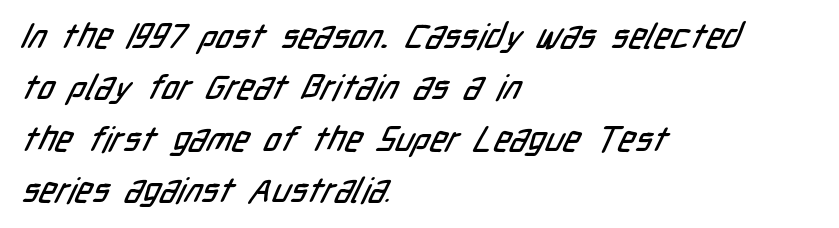
Q: Is the typeface a serif or a sans-serif typeface? A: Sans-serif.
Q: Is the text underlined? A: No.
Q: How is the paragraph aligned? A: Left-aligned.
Q: Is the spacing between letters normal or unusually wide? A: Normal.
Q: Is the spacing between lines tight, normal or loose? A: Normal.
Q: Width (condensed, normal, or wide)? A: Condensed.
Q: Stroke contrast? A: Low.
Q: x-height? A: Medium.
Q: Monospaced? A: No.
